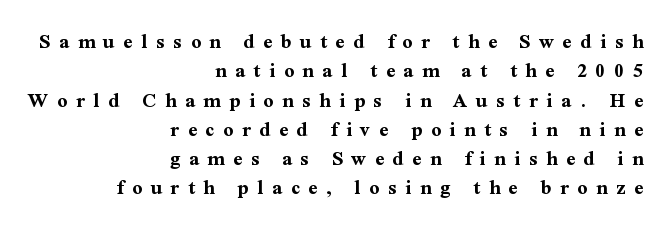
Q: Is the text bold? A: Yes.
Q: Is the text italic (slanted)? A: No, it is upright.
Q: Is the text underlined? A: No.
Q: How is the paragraph aligned? A: Right-aligned.
Q: Is the spacing between letters normal or unusually wide? A: Unusually wide.
Q: Is the spacing between lines tight, normal or loose? A: Normal.
